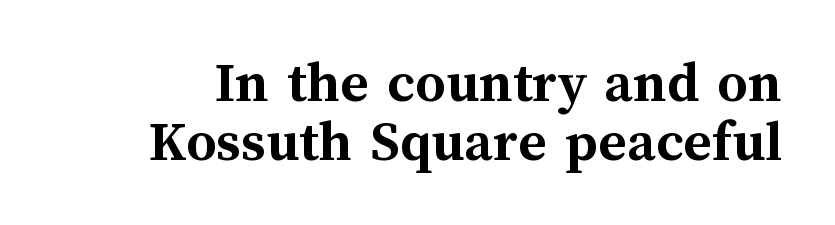
The image shows 60 px semibold type, upright; set tight line spacing (0.98x), normal letter spacing, not underlined; medium stroke contrast and a medium x-height.
